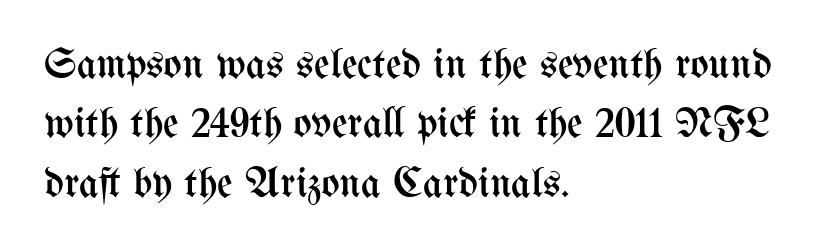
Quick note: not italic, upright. Standard letterfit; no display-style spreading of the glyphs. The specimen omits any rule beneath the text block's lines. Unbolded letterforms with no extra heft.
